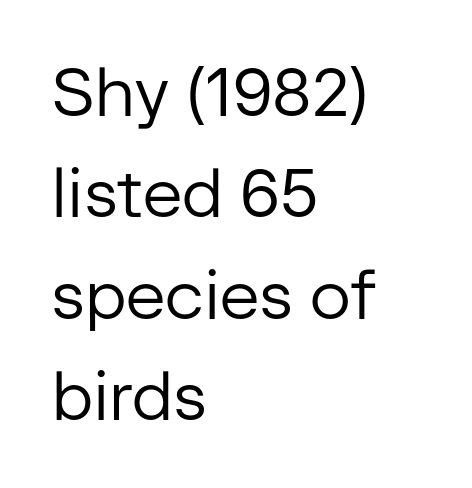
{"serif": "no", "italic": "no", "bold": "no", "weight": "regular", "width": "normal", "stroke_contrast": "low", "x_height": "medium", "monospaced": "no", "underline": "no", "align": "left", "line_spacing": "normal", "line_spacing_ratio": 1.49, "letter_spacing": "normal", "letter_spacing_em": 0.0, "glyph_px": 68}
